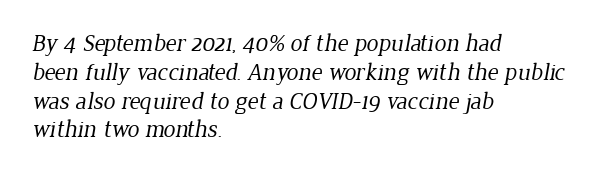
The image shows 24 px text type; set left-aligned, line spacing 1.2x, normal letter spacing, not underlined.
